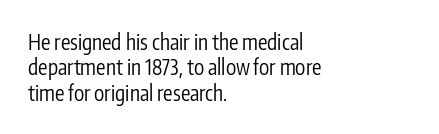
The image shows 21 px text type, upright; set left-aligned, line spacing 1.21x, normal letter spacing, not underlined.
